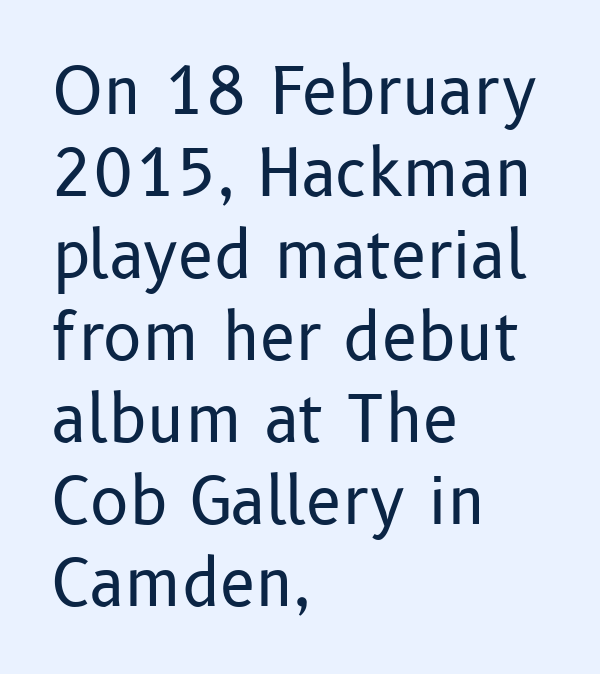
Type without underlining. Ink coverage per letter is moderate at most. Unlike a traditional serif, this face leaves its strokes unadorned. This sample uses plain, unmodified letter spacing. Do the letters lean? They stand straight. Is this a fixed-width face? No — the glyphs have proportional, varying widths.
